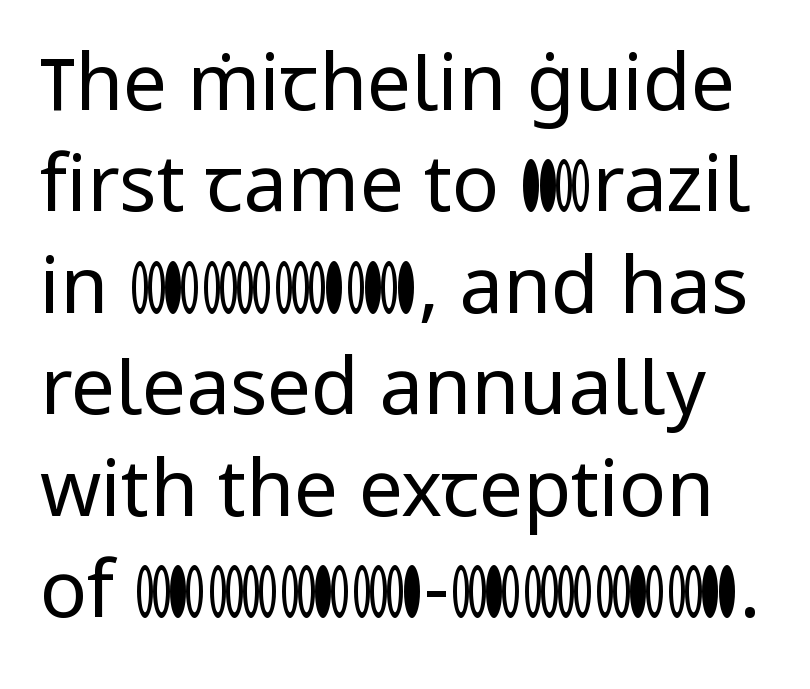
Q: Is the text bold? A: No.
Q: Is the text italic (slanted)? A: No, it is upright.
Q: Is the typeface a serif or a sans-serif typeface? A: Sans-serif.
Q: Is the text underlined? A: No.
Q: Is the spacing between letters normal or unusually wide? A: Normal.
Q: Is the spacing between lines tight, normal or loose? A: Normal.
Q: Width (condensed, normal, or wide)? A: Normal.
Q: Stroke contrast? A: Low.
Q: x-height? A: Medium.
Q: Monospaced? A: No.
